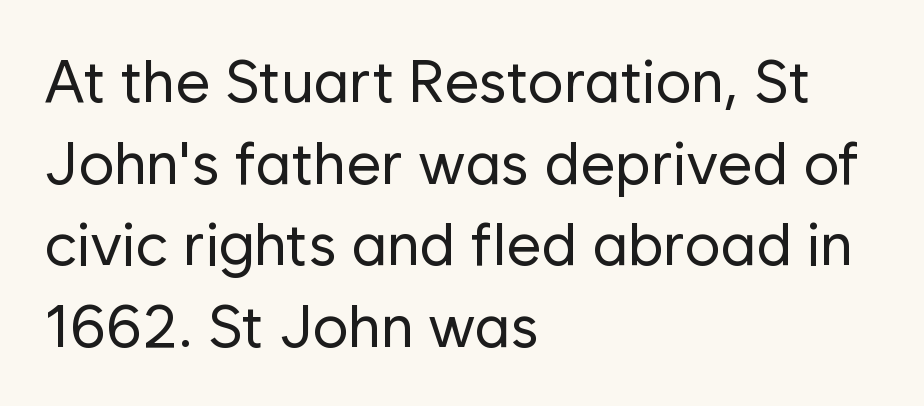
Q: Is the text bold? A: No.
Q: Is the text italic (slanted)? A: No, it is upright.
Q: Is the typeface a serif or a sans-serif typeface? A: Sans-serif.
Q: Is the text underlined? A: No.
Q: How is the paragraph aligned? A: Left-aligned.
Q: Is the spacing between letters normal or unusually wide? A: Normal.
Q: Is the spacing between lines tight, normal or loose? A: Normal.
Q: Width (condensed, normal, or wide)? A: Normal.
Q: Stroke contrast? A: Low.
Q: x-height? A: Medium.
Q: Monospaced? A: No.
